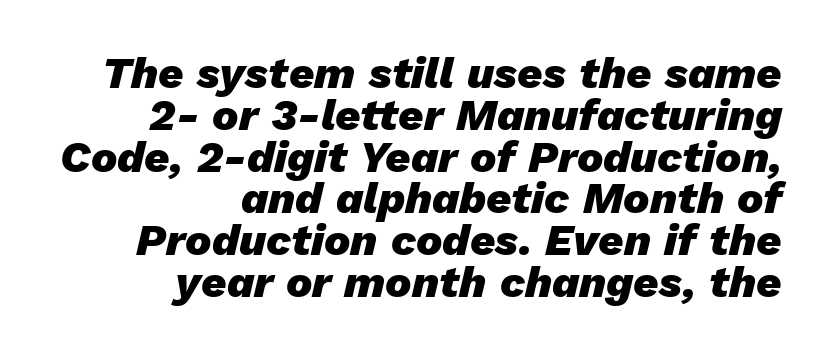
Q: Is the text bold? A: Yes.
Q: Is the text italic (slanted)? A: Yes, it leans right by about 13 degrees.
Q: Is the text underlined? A: No.
Q: How is the paragraph aligned? A: Right-aligned.
Q: Is the spacing between letters normal or unusually wide? A: Normal.
Q: Is the spacing between lines tight, normal or loose? A: Tight.
Q: Width (condensed, normal, or wide)? A: Normal.
Q: Stroke contrast? A: Low.
Q: x-height? A: Medium.
Q: Monospaced? A: No.
